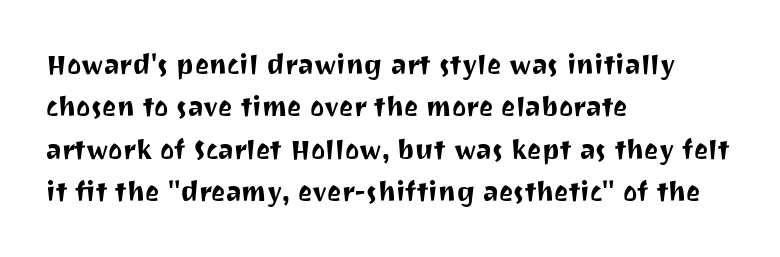
Successive baselines arrive at the customary interval. Tall strokes in this sample are plumb rather than angled. Where is the straight margin? On the left. Lines of text with bare space underneath. Each word holds together tightly as a unit, with standard inter-letter gaps.
